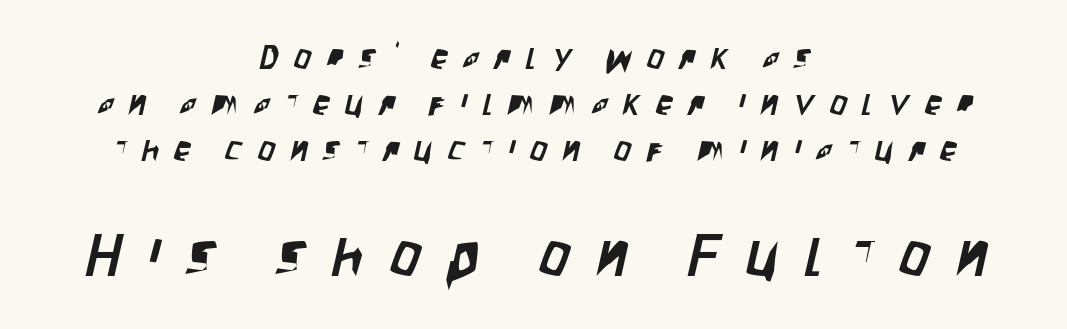
Q: Is the typeface a serif or a sans-serif typeface? A: Sans-serif.
Q: Is the text underlined? A: No.
Q: How is the paragraph aligned? A: Centered.
Q: Is the spacing between letters normal or unusually wide? A: Unusually wide.
Q: Is the spacing between lines tight, normal or loose? A: Normal.
Q: Which block of text is set in a larger size, the first (top) or the second (bottom)? A: The second (bottom) one.
Q: Width (condensed, normal, or wide)? A: Condensed.
Q: Stroke contrast? A: Low.
Q: x-height? A: Large.
Q: Monospaced? A: No.
